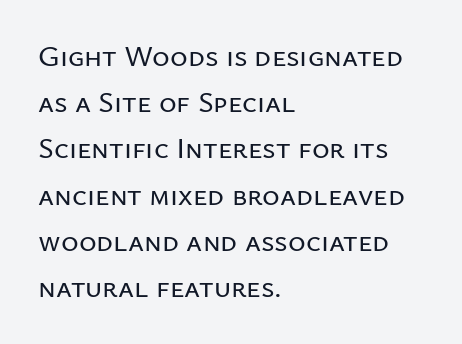
The image shows 30 px sans-serif type, upright; set left-aligned, normal line spacing (1.54x), normal letter spacing, not underlined; low stroke contrast and a medium x-height.
